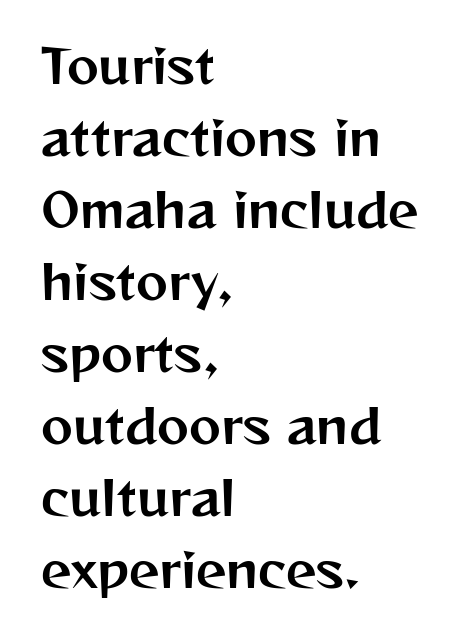
These lines were composed using upright roman letters. The ragged edge is on the right, which tells us the setting is flush left. To sum up the face: it is a sans, with no serifs. A typesetter would call this proportional, since set widths differ per character. One glance says typical: line gaps are just what's usual. Look at the tracking — it's just the regular setting, nothing added.
